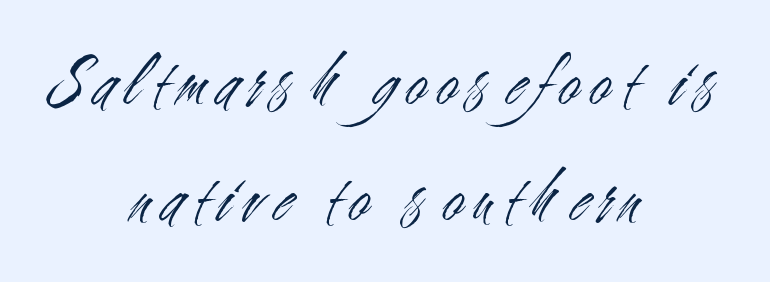
{"serif": "no", "bold": "no", "weight": "light", "width": "condensed", "stroke_contrast": "medium", "x_height": "small", "monospaced": "no", "underline": "no", "align": "center", "line_spacing": "normal", "line_spacing_ratio": 1.52, "glyph_px": 76}
